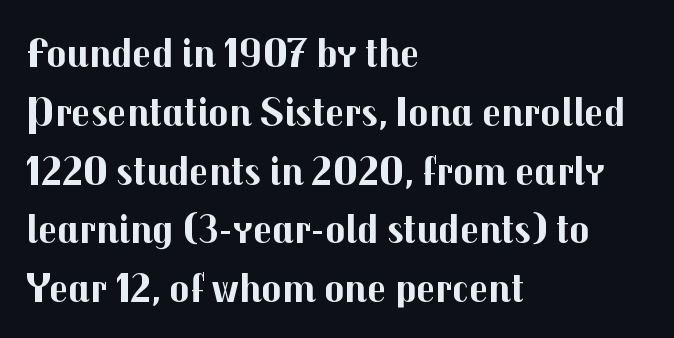
A sans-serif font was chosen for this passage. The passage shown is not underscored anywhere. Set as a true bold cut, around the 700 mark. What's the leading like? Ordinary, nothing unusual. These lines are rendered in a variable-pitch font.
